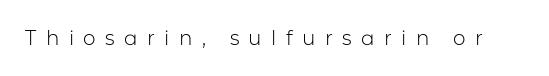
The area under the type is left untouched. Upright lettering throughout. The face looks like a standard text weight, possibly lighter. Honestly, the letter spacing is so wide it's the main thing you notice.
